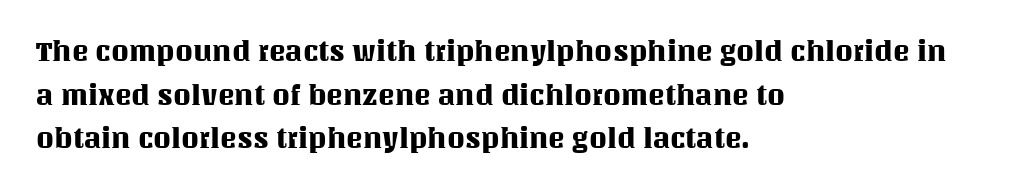
Spacing verdict: proportional, widths tailored to each character. Normally led — the rows are evenly, conventionally spaced. The specimen reads as upright at a glance. Anything drawn beneath the words? Only blank space.
